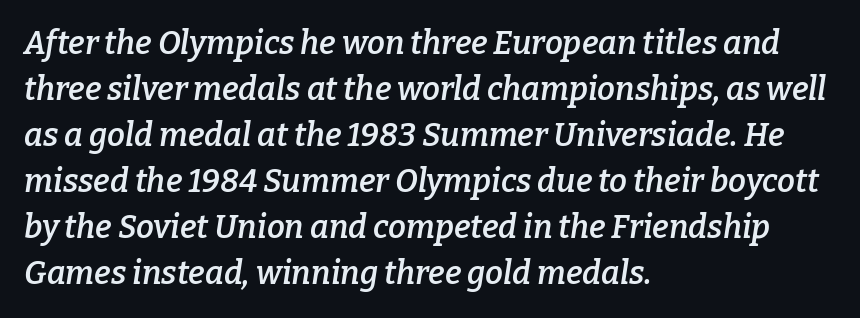
Do the characters align in a grid? No, the font is proportional. The typeface chosen for these lines features serifs. On the weight axis this lands at semibold, roughly 600. A classic flush-left, rag-right setting is used for this passage. These lines keep a tight, regular rhythm from letter to letter. Letters rest on an invisible, unmarked baseline.
